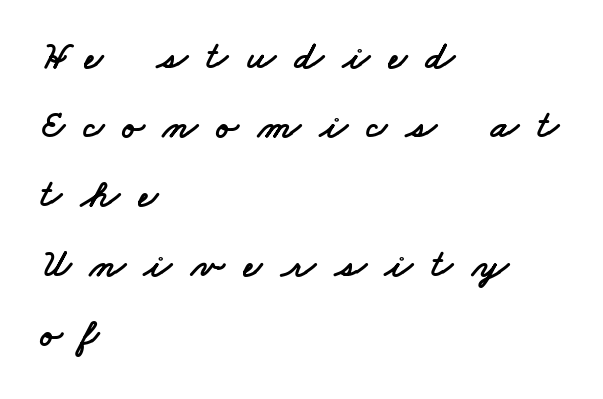
Q: Is the typeface a serif or a sans-serif typeface? A: Sans-serif.
Q: Is the text underlined? A: No.
Q: How is the paragraph aligned? A: Left-aligned.
Q: Is the spacing between letters normal or unusually wide? A: Unusually wide.
Q: Width (condensed, normal, or wide)? A: Wide.
Q: Stroke contrast? A: Low.
Q: x-height? A: Small.
Q: Monospaced? A: No.
